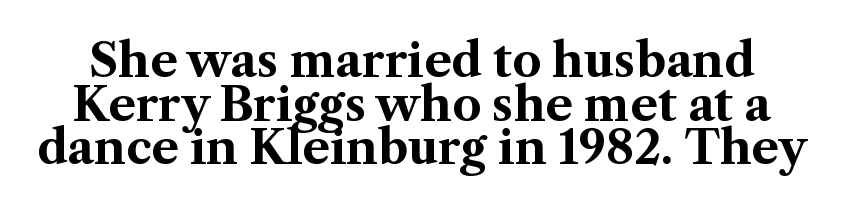
Q: Is the text bold? A: Yes.
Q: Is the text italic (slanted)? A: No, it is upright.
Q: Is the typeface a serif or a sans-serif typeface? A: Serif.
Q: Is the text underlined? A: No.
Q: Is the spacing between letters normal or unusually wide? A: Normal.
Q: Is the spacing between lines tight, normal or loose? A: Tight.
Q: Width (condensed, normal, or wide)? A: Normal.
Q: Stroke contrast? A: Medium.
Q: x-height? A: Medium.
Q: Monospaced? A: No.
